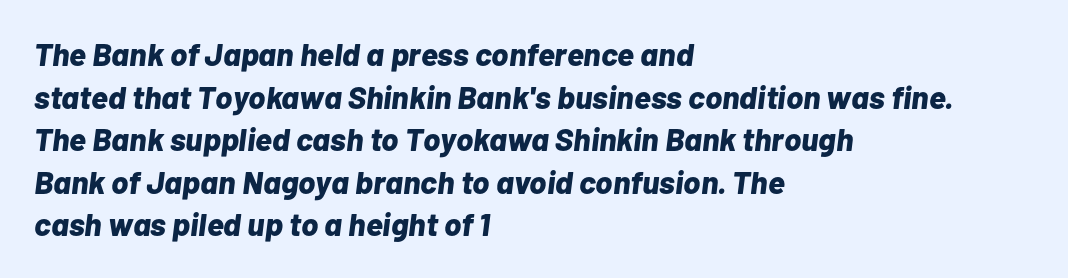
Q: Is the text bold? A: Yes.
Q: Is the text italic (slanted)? A: Yes, it leans right by about 7 degrees.
Q: Is the text underlined? A: No.
Q: How is the paragraph aligned? A: Left-aligned.
Q: Is the spacing between letters normal or unusually wide? A: Normal.
Q: Is the spacing between lines tight, normal or loose? A: Normal.
Q: Width (condensed, normal, or wide)? A: Normal.
Q: Stroke contrast? A: Low.
Q: x-height? A: Medium.
Q: Monospaced? A: No.
